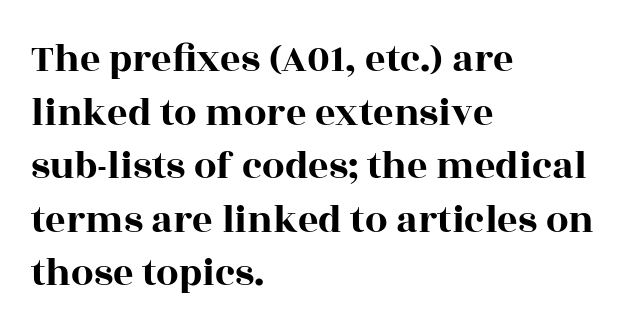
Q: Is the text italic (slanted)? A: No, it is upright.
Q: Is the typeface a serif or a sans-serif typeface? A: Serif.
Q: Is the text underlined? A: No.
Q: How is the paragraph aligned? A: Left-aligned.
Q: Is the spacing between letters normal or unusually wide? A: Normal.
Q: Is the spacing between lines tight, normal or loose? A: Normal.
Q: Width (condensed, normal, or wide)? A: Wide.
Q: x-height? A: Large.
Q: Monospaced? A: No.
